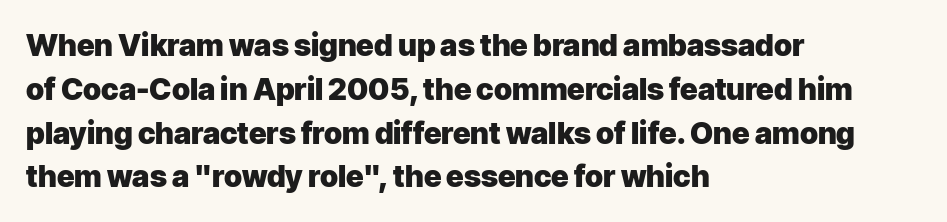
The image shows 30 px heavy sans-serif type, upright; set left-aligned, normal line spacing (1.46x), normal letter spacing, not underlined; low stroke contrast and a medium x-height.
